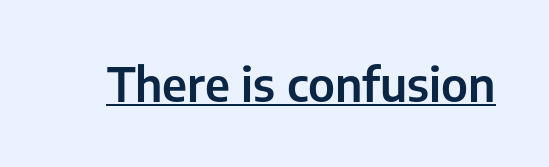
Unlike italic type, these characters show no tilt at all. The face used here appears with an underline applied. Words appear dense and cohesive because spacing is normal. Font category for this specimen: sans-serif.
